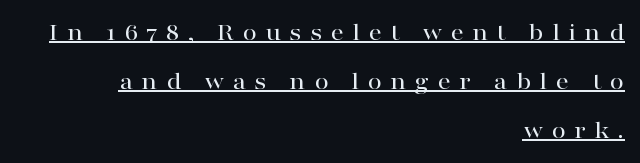
The image shows 26 px text type, upright; set right-aligned, line spacing 1.88x, unusually wide letter spacing (+0.32 em), underlined.
